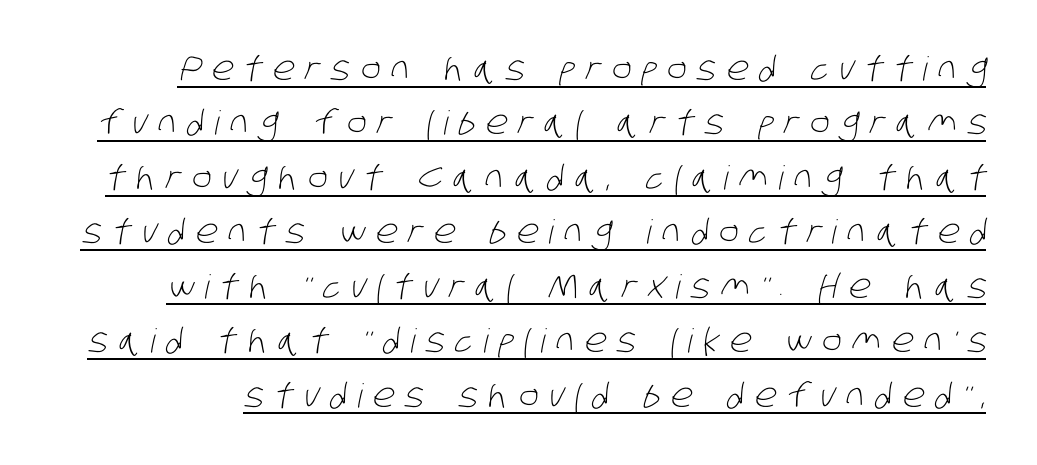
The image shows 33 px light, condensed sans-serif type; set normal line spacing (1.65x), unusually wide letter spacing (+0.32 em), underlined; low stroke contrast and a large x-height.
